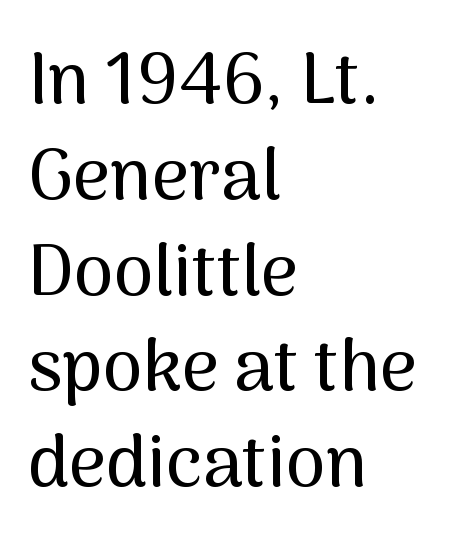
Q: Is the text italic (slanted)? A: No, it is upright.
Q: Is the typeface a serif or a sans-serif typeface? A: Sans-serif.
Q: Is the text underlined? A: No.
Q: How is the paragraph aligned? A: Left-aligned.
Q: Is the spacing between letters normal or unusually wide? A: Normal.
Q: Is the spacing between lines tight, normal or loose? A: Normal.
Q: Width (condensed, normal, or wide)? A: Normal.
Q: Stroke contrast? A: Medium.
Q: x-height? A: Medium.
Q: Monospaced? A: No.
